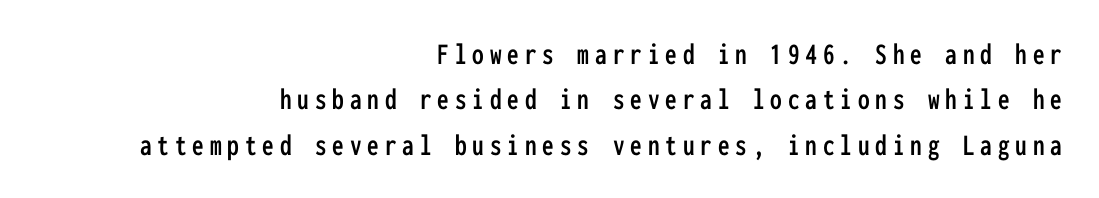
Each new line begins a customary step beneath the previous one. Posture: vertical. A sans-serif font was chosen for this passage. Is this a fixed-width face? Yes — each glyph sits in an identical cell.
